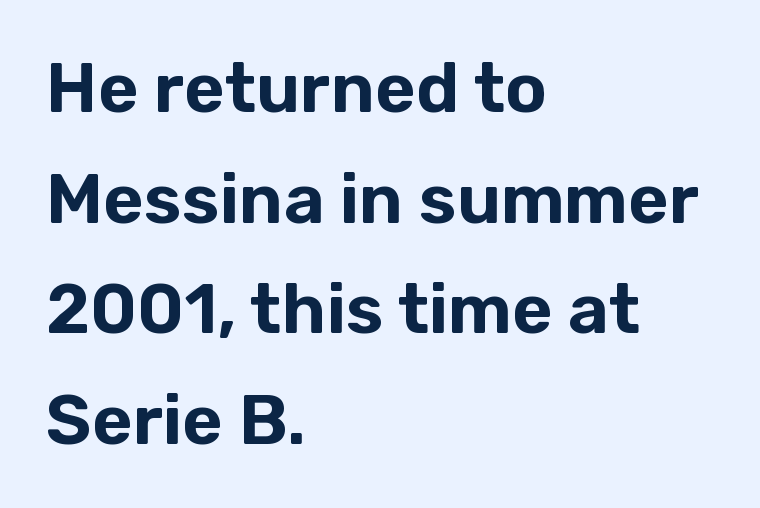
The image shows 70 px sans-serif type, upright; set left-aligned, normal line spacing (1.58x), normal letter spacing, not underlined; low stroke contrast and a medium x-height.
